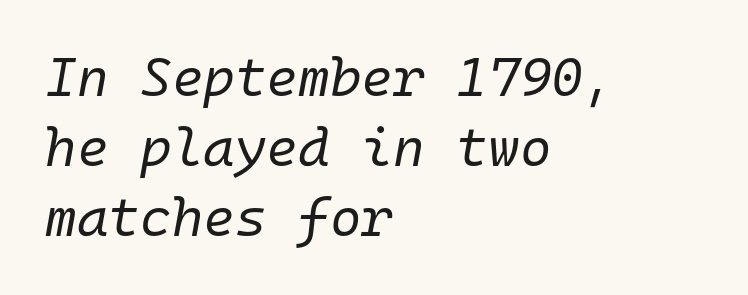
Q: Is the text bold? A: No.
Q: Is the text italic (slanted)? A: Yes, it leans right by about 10 degrees.
Q: Is the text underlined? A: No.
Q: How is the paragraph aligned? A: Left-aligned.
Q: Is the spacing between letters normal or unusually wide? A: Normal.
Q: Is the spacing between lines tight, normal or loose? A: Normal.
Q: Width (condensed, normal, or wide)? A: Normal.
Q: Stroke contrast? A: Low.
Q: x-height? A: Medium.
Q: Monospaced? A: Yes.
